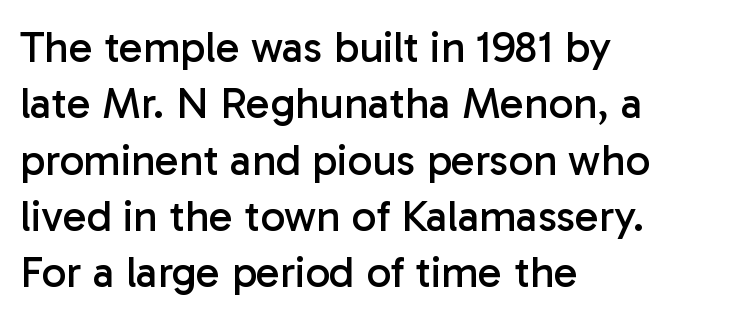
No letter is thick-stroked: the sample isn't bold. The rendering uses a moderate line-height, typical for paragraphs. The rendering uses natural spacing where letterforms have individual widths. Each line starts at the same left margin while the right side varies. In terms of letterform style, serifs are entirely absent.
